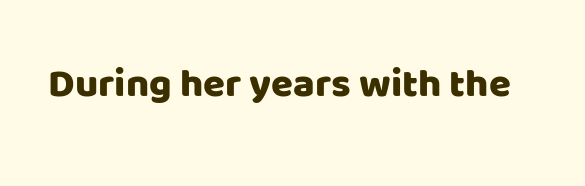
Q: Is the text italic (slanted)? A: No, it is upright.
Q: Is the typeface a serif or a sans-serif typeface? A: Sans-serif.
Q: Is the text underlined? A: No.
Q: Is the spacing between letters normal or unusually wide? A: Normal.
Q: Width (condensed, normal, or wide)? A: Normal.
Q: Stroke contrast? A: Low.
Q: x-height? A: Large.
Q: Monospaced? A: No.
